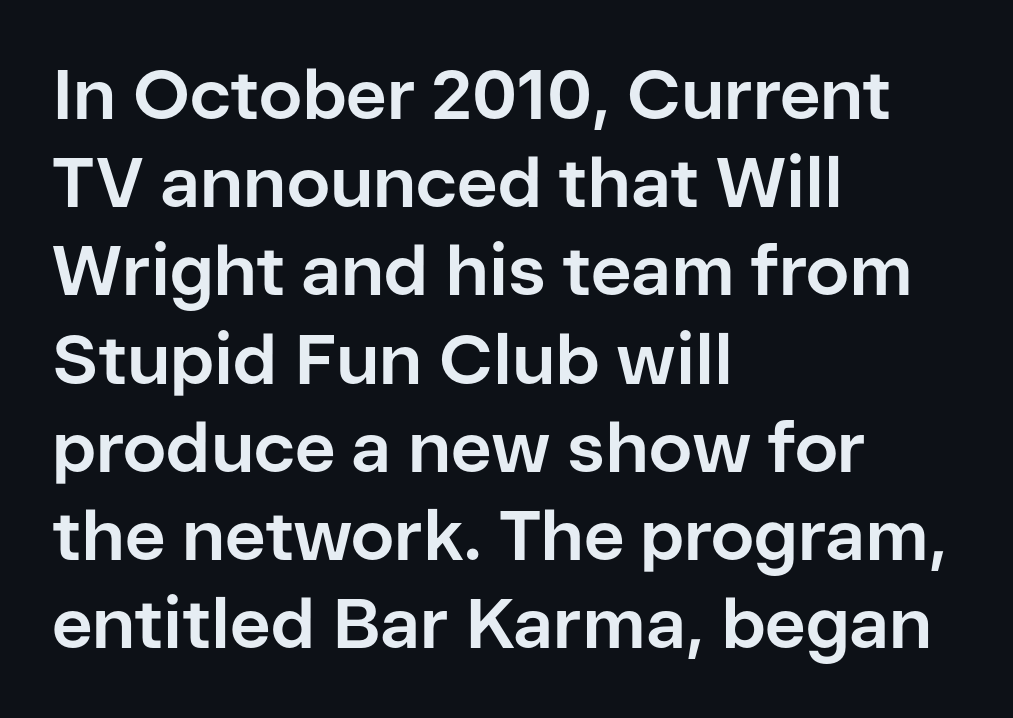
The image shows 70 px bold sans-serif type, upright; set left-aligned, normal line spacing (1.26x), normal letter spacing, not underlined; low stroke contrast and a medium x-height.
